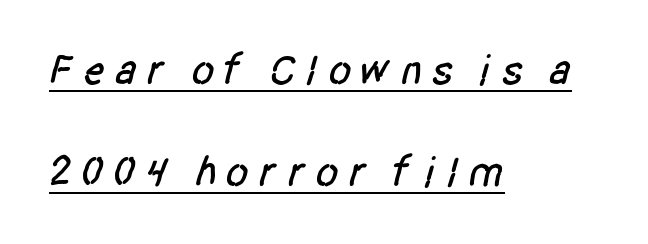
{"serif": "no", "width": "condensed", "stroke_contrast": "low", "x_height": "large", "monospaced": "no", "underline": "yes", "align": "left", "line_spacing": "loose", "line_spacing_ratio": 2.37, "glyph_px": 43}
